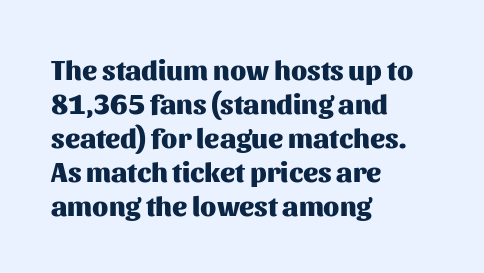
Q: Is the text bold? A: Yes.
Q: Is the text italic (slanted)? A: No, it is upright.
Q: Is the typeface a serif or a sans-serif typeface? A: Sans-serif.
Q: Is the text underlined? A: No.
Q: How is the paragraph aligned? A: Left-aligned.
Q: Is the spacing between letters normal or unusually wide? A: Normal.
Q: Width (condensed, normal, or wide)? A: Normal.
Q: Stroke contrast? A: Medium.
Q: x-height? A: Medium.
Q: Monospaced? A: No.
